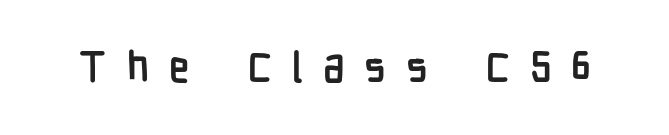
Q: Is the text bold? A: Yes.
Q: Is the text italic (slanted)? A: No, it is upright.
Q: Is the typeface a serif or a sans-serif typeface? A: Sans-serif.
Q: Is the text underlined? A: No.
Q: Is the spacing between letters normal or unusually wide? A: Unusually wide.
Q: Width (condensed, normal, or wide)? A: Condensed.
Q: Stroke contrast? A: Low.
Q: x-height? A: Medium.
Q: Monospaced? A: No.
